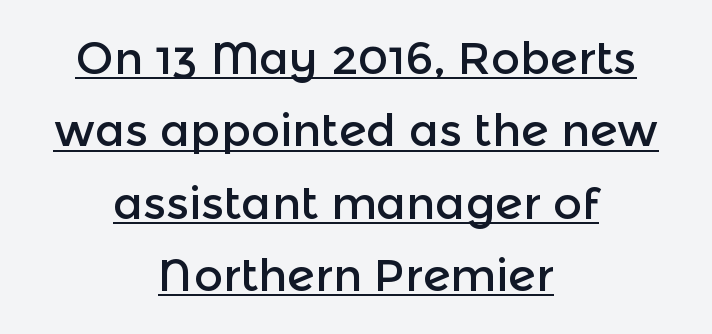
{"serif": "no", "italic": "no", "width": "normal", "x_height": "medium", "monospaced": "no", "underline": "yes", "align": "center", "line_spacing": "normal", "line_spacing_ratio": 1.61, "letter_spacing": "normal", "letter_spacing_em": 0.0, "glyph_px": 45}
